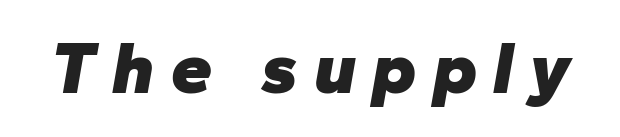
{"italic": "yes", "lean": "right", "slant_degrees": 10, "bold": "yes", "weight": "heavy", "width": "normal", "stroke_contrast": "low", "x_height": "medium", "monospaced": "no", "underline": "no", "letter_spacing": "wide", "letter_spacing_em": 0.22, "glyph_px": 74}
